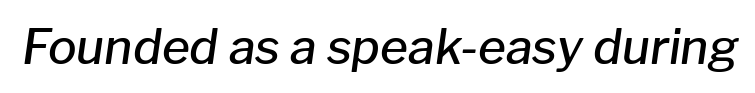
{"italic": "yes", "lean": "right", "slant_degrees": 8, "bold": "semi", "weight": "semibold", "width": "normal", "stroke_contrast": "low", "x_height": "medium", "monospaced": "no", "underline": "no", "letter_spacing": "normal", "letter_spacing_em": 0.0, "glyph_px": 48}
